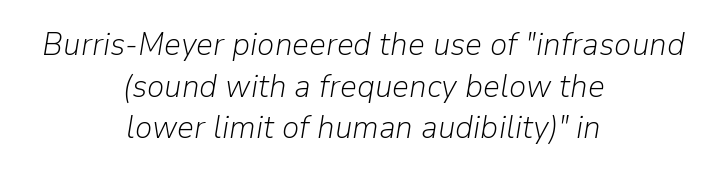
Q: Is the text bold? A: No.
Q: Is the text italic (slanted)? A: Yes, it leans right by about 9 degrees.
Q: Is the text underlined? A: No.
Q: How is the paragraph aligned? A: Centered.
Q: Is the spacing between letters normal or unusually wide? A: Normal.
Q: Is the spacing between lines tight, normal or loose? A: Normal.
Q: Width (condensed, normal, or wide)? A: Normal.
Q: Stroke contrast? A: Low.
Q: x-height? A: Medium.
Q: Monospaced? A: No.
